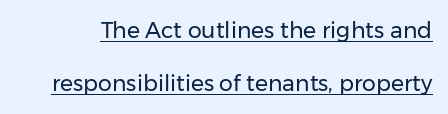
{"italic": "no", "bold": "no", "underline": "yes", "line_spacing": "loose", "line_spacing_ratio": 2.41, "letter_spacing": "normal", "letter_spacing_em": 0.0, "glyph_px": 22}
